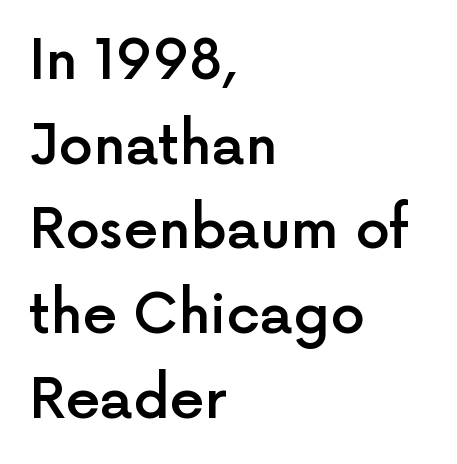
Evenly set lines give the paragraph a standard silhouette. Do the letters lean? They stand straight. Serifs: no, the terminals of the letterforms are clean. In terms of weight, the rendering is demibold, just under bold. Each letter keeps its own natural width here, so spacing adapts to shape.
